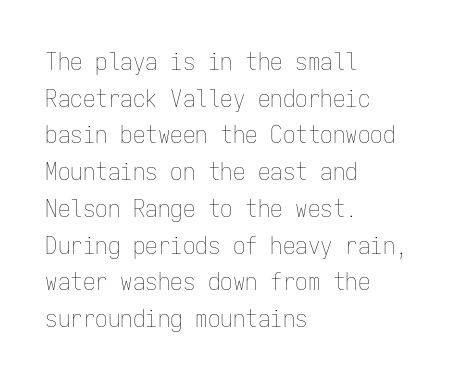
{"italic": "no", "bold": "no", "underline": "no", "align": "left", "line_spacing": "normal", "line_spacing_ratio": 1.47, "letter_spacing": "normal", "letter_spacing_em": 0.0, "glyph_px": 25}
